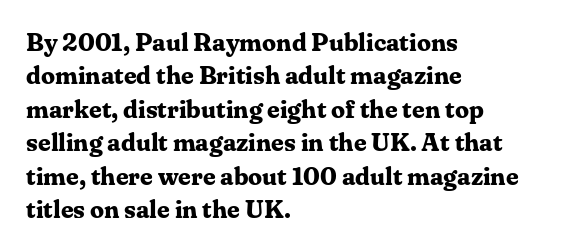
Notice how the passage keeps a crisp vertical edge on the left only. Ordinary non-slanted type is in use. This sample uses plain, unmodified letter spacing. Strong, thick strokes mark this as bold type. Normally led — the rows are evenly, conventionally spaced.
